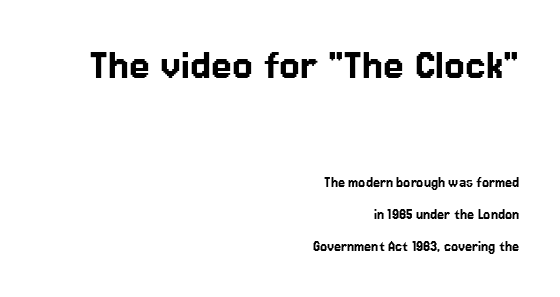
{"serif": "no", "italic": "no", "width": "normal", "stroke_contrast": "low", "x_height": "medium", "monospaced": "no", "underline": "no", "align": "right", "line_spacing": "loose", "line_spacing_ratio": 2.02, "letter_spacing": "normal", "letter_spacing_em": 0.0, "larger_block": "first", "size_ratio": 2.94, "glyph_px": 47}
